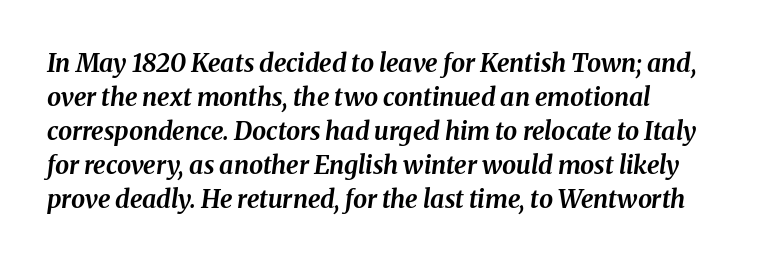
Any mark beneath the type? The region is blank. Evenly set lines give the paragraph a standard silhouette. You could call the tracking neutral — neither tight nor loose. How heavy is the stroke? Heavy — this is a bold.
